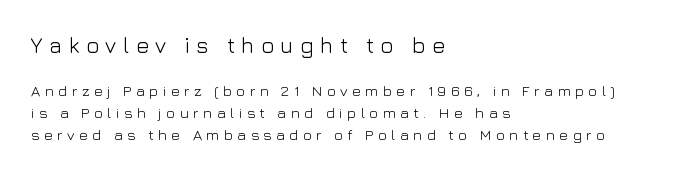
You can tell it's not italic because the verticals are truly vertical. Is the block centered? No — it sits flush against the left margin. The horizontal fit of the characters is loose and conspicuously gappy. Weight: not bold — regular or lighter. Of the two passages, the one on top uses the larger point size. Horizontal bands of white between lines are of average thickness.
